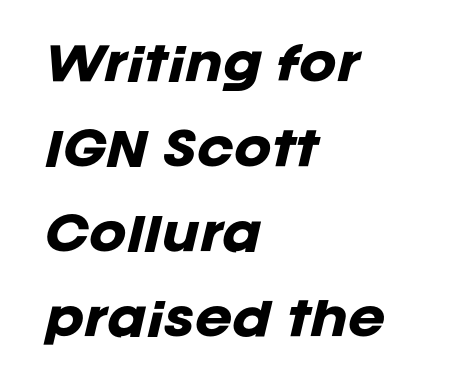
Q: Is the text bold? A: Yes.
Q: Is the text italic (slanted)? A: Yes, it leans right by about 12 degrees.
Q: Is the text underlined? A: No.
Q: How is the paragraph aligned? A: Left-aligned.
Q: Is the spacing between letters normal or unusually wide? A: Normal.
Q: Width (condensed, normal, or wide)? A: Normal.
Q: Stroke contrast? A: Low.
Q: x-height? A: Large.
Q: Monospaced? A: No.
